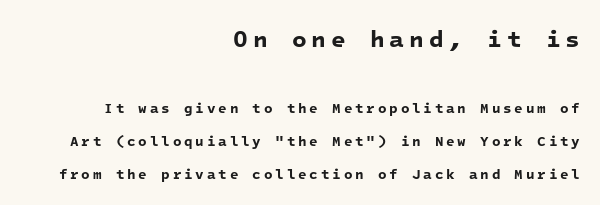
Between one letter and the next there's a generous, obvious gap. The passage shown is emphatically bold. Type size steps down from the first block to the second. The rendering uses a large line-height, opening up the rows.
